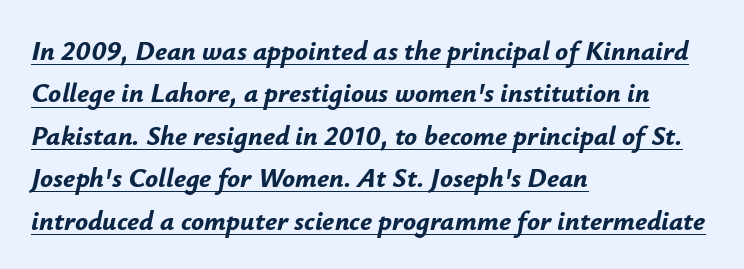
{"italic": "yes", "lean": "right", "slant_degrees": 12, "bold": "yes", "underline": "yes", "align": "left", "line_spacing": "normal", "line_spacing_ratio": 1.57, "letter_spacing": "normal", "letter_spacing_em": 0.0, "glyph_px": 27}
